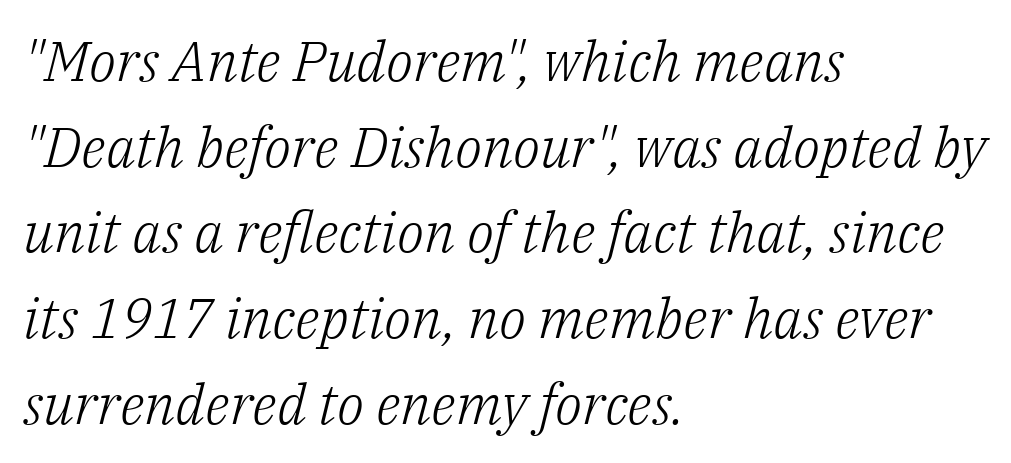
The image shows 56 px light serif type, italic (leaning right); set left-aligned, normal line spacing (1.53x), normal letter spacing, not underlined; low stroke contrast and a medium x-height.
